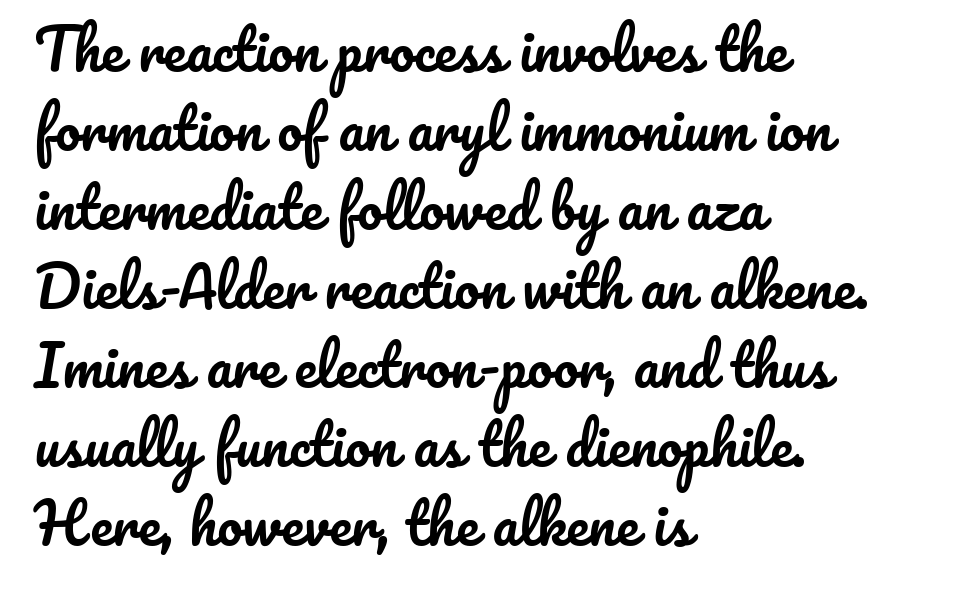
Leading matches the norm, producing a regular column. The rendering uses natural spacing where letterforms have individual widths. The passage is arranged the way most books set body copy — flush left. The foot of each line stays bare and open.
